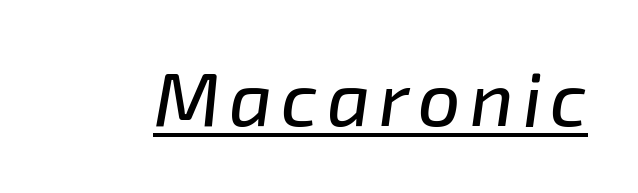
Decoration check: the copy is underlined. Is the type slanted? Yes — the strokes lean at a clear angle. You could not count columns in this text — the font is proportionally spaced.
